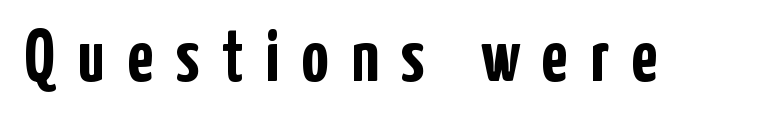
Q: Is the text bold? A: Yes.
Q: Is the text italic (slanted)? A: No, it is upright.
Q: Is the typeface a serif or a sans-serif typeface? A: Sans-serif.
Q: Is the text underlined? A: No.
Q: Is the spacing between letters normal or unusually wide? A: Unusually wide.
Q: Width (condensed, normal, or wide)? A: Condensed.
Q: Stroke contrast? A: Low.
Q: x-height? A: Medium.
Q: Monospaced? A: No.
